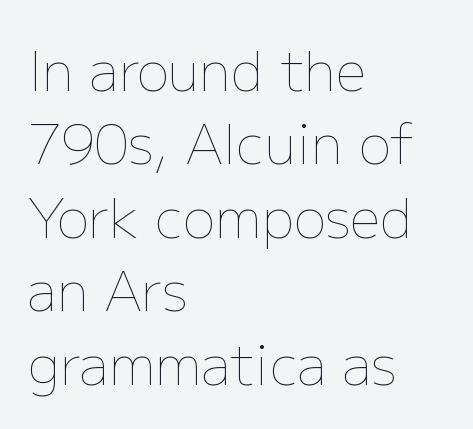
{"italic": "no", "bold": "no", "weight": "thin", "width": "normal", "stroke_contrast": "low", "x_height": "medium", "monospaced": "no", "underline": "no", "align": "left", "line_spacing": "normal", "line_spacing_ratio": 1.36, "letter_spacing": "normal", "letter_spacing_em": 0.0, "glyph_px": 54}
